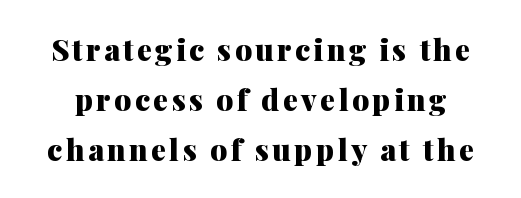
The image shows 30 px heavy serif type, upright; set normal line spacing (1.67x), not underlined; medium stroke contrast and a medium x-height.
